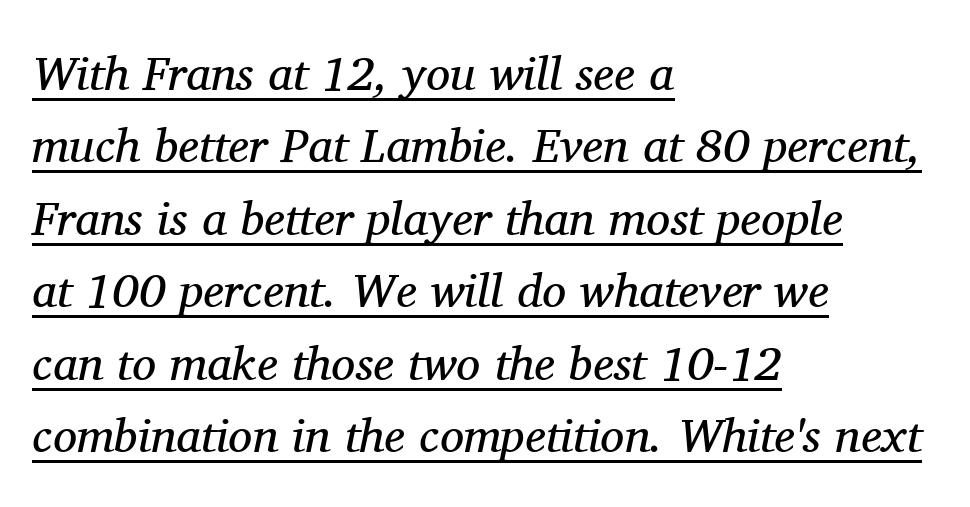
{"serif": "yes", "italic": "yes", "lean": "right", "slant_degrees": 11, "bold": "no", "weight": "regular", "width": "normal", "stroke_contrast": "medium", "x_height": "medium", "monospaced": "no", "underline": "yes", "align": "left", "line_spacing": "normal", "line_spacing_ratio": 1.51, "letter_spacing": "normal", "letter_spacing_em": 0.0, "glyph_px": 48}
